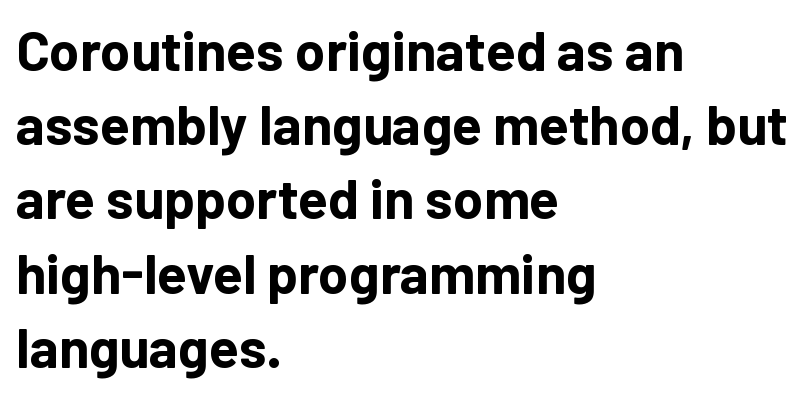
Q: Is the text bold? A: Yes.
Q: Is the text italic (slanted)? A: No, it is upright.
Q: Is the typeface a serif or a sans-serif typeface? A: Sans-serif.
Q: Is the text underlined? A: No.
Q: How is the paragraph aligned? A: Left-aligned.
Q: Is the spacing between letters normal or unusually wide? A: Normal.
Q: Is the spacing between lines tight, normal or loose? A: Normal.
Q: Width (condensed, normal, or wide)? A: Normal.
Q: Stroke contrast? A: Low.
Q: x-height? A: Medium.
Q: Monospaced? A: No.
